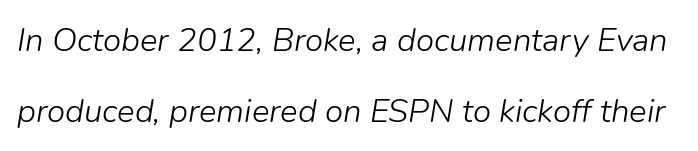
The image shows 33 px light type, italic (leaning right); set loose line spacing (2.15x), normal letter spacing, not underlined; low stroke contrast and a medium x-height.
